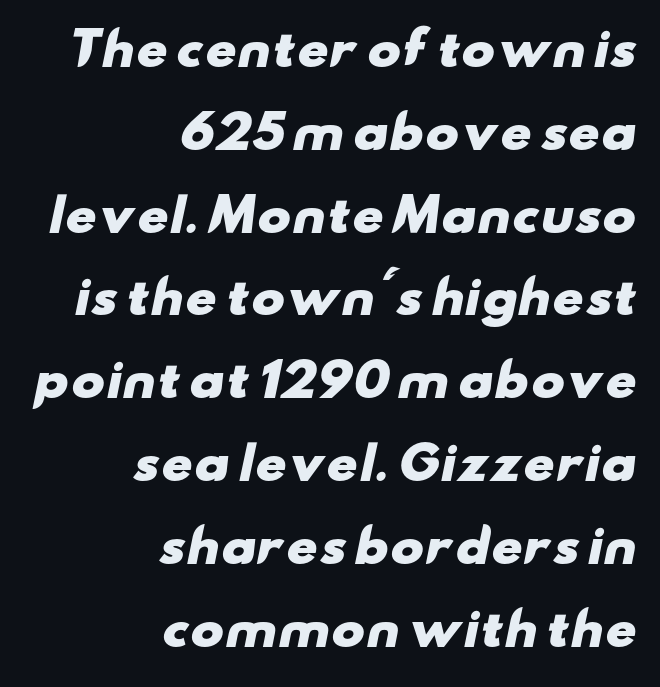
Observe the absence of serifs on each vertical stroke in this sample. Inter-character spacing is left at the font's built-in metrics. Rule under the text: the space is simply empty. Thick stems and heavy bowls — unmistakably bold. Where is the straight margin? On the right. Note the varied advance widths — an 'i' is clearly narrower than an 'm'.
